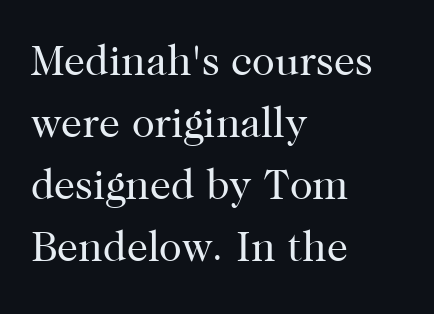
The image shows 42 px regular-weight serif type, upright; set left-aligned, normal line spacing (1.48x), normal letter spacing, not underlined; high stroke contrast and a medium x-height.
